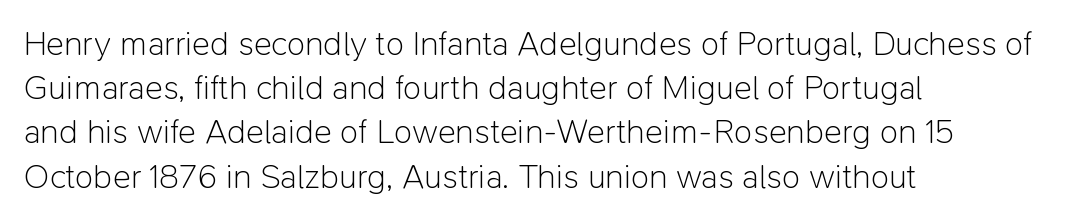
{"serif": "no", "italic": "no", "bold": "no", "weight": "light", "width": "normal", "stroke_contrast": "low", "x_height": "medium", "monospaced": "no", "underline": "no", "align": "left", "line_spacing": "normal", "line_spacing_ratio": 1.3, "letter_spacing": "normal", "letter_spacing_em": 0.0, "glyph_px": 34}
